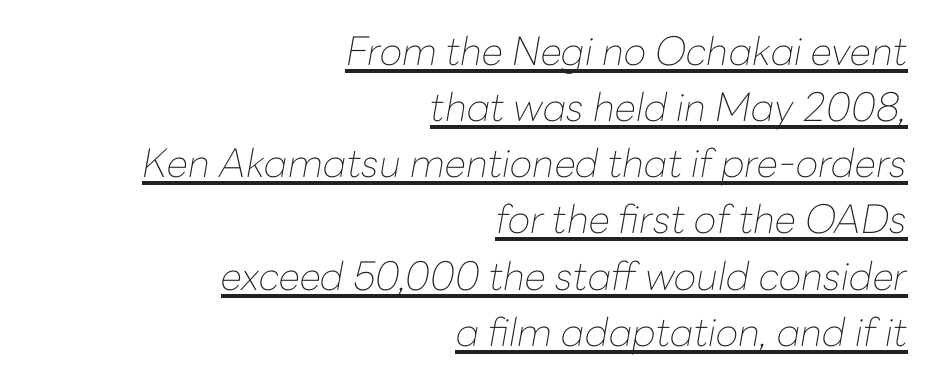
The image shows 39 px thin type, italic (leaning right); set right-aligned, normal line spacing (1.44x), normal letter spacing, underlined; low stroke contrast and a medium x-height.
